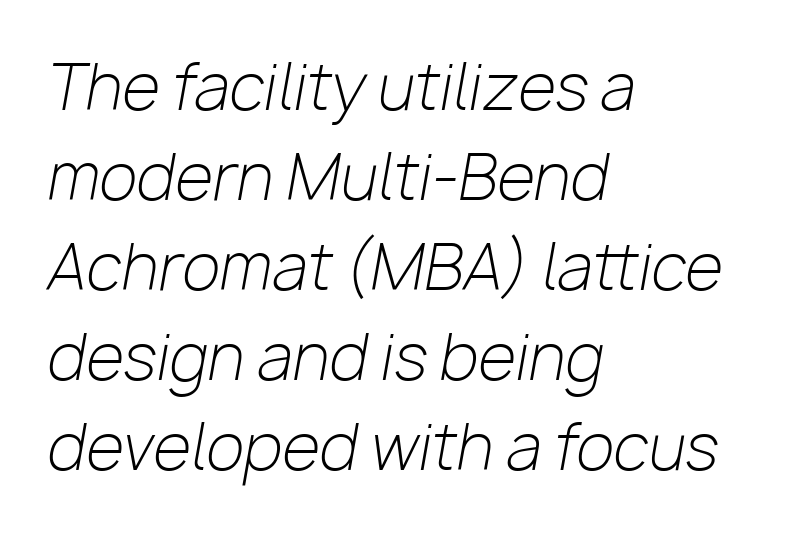
The image shows 62 px light type, italic (leaning right); set left-aligned, normal line spacing (1.45x), normal letter spacing, not underlined; low stroke contrast and a medium x-height.
